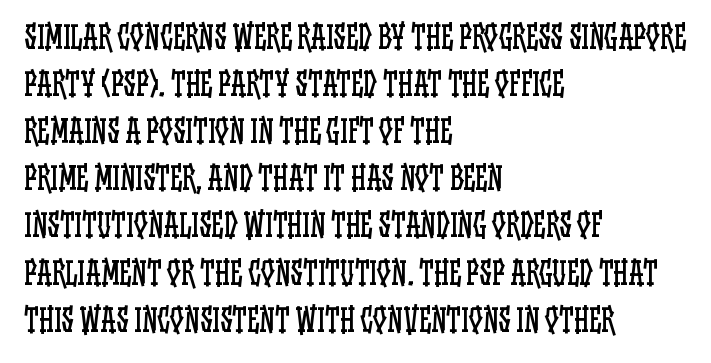
Q: Is the text bold? A: No.
Q: Is the text italic (slanted)? A: No, it is upright.
Q: Is the text underlined? A: No.
Q: How is the paragraph aligned? A: Left-aligned.
Q: Is the spacing between letters normal or unusually wide? A: Normal.
Q: Is the spacing between lines tight, normal or loose? A: Normal.
Q: Width (condensed, normal, or wide)? A: Condensed.
Q: Stroke contrast? A: Low.
Q: x-height? A: Large.
Q: Monospaced? A: No.
